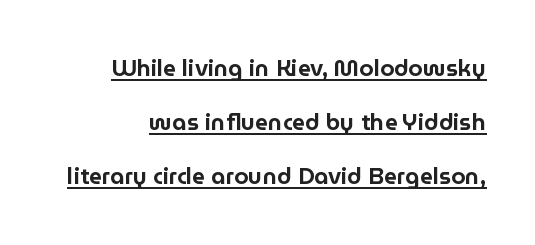
{"italic": "no", "underline": "yes", "line_spacing": "loose", "line_spacing_ratio": 2.35, "letter_spacing": "normal", "letter_spacing_em": 0.0, "glyph_px": 23}
